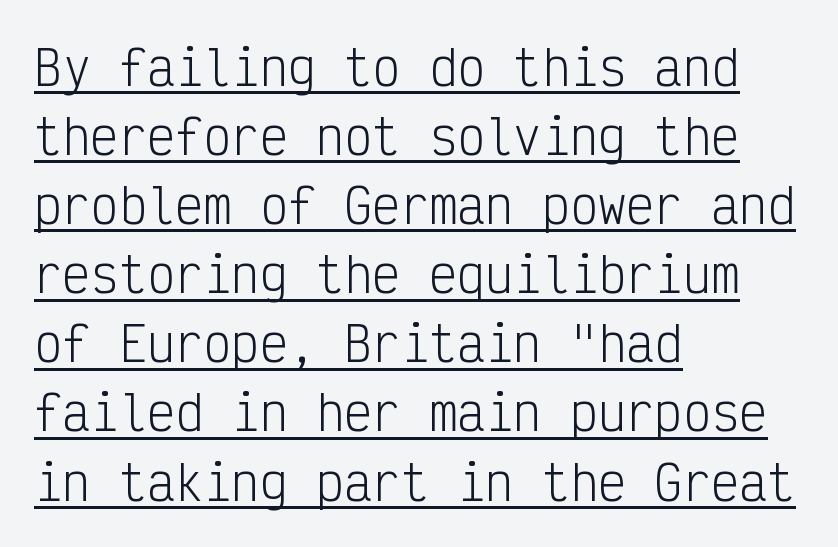
Q: Is the text bold? A: No.
Q: Is the text italic (slanted)? A: No, it is upright.
Q: Is the typeface a serif or a sans-serif typeface? A: Sans-serif.
Q: Is the text underlined? A: Yes.
Q: How is the paragraph aligned? A: Left-aligned.
Q: Is the spacing between letters normal or unusually wide? A: Normal.
Q: Is the spacing between lines tight, normal or loose? A: Normal.
Q: Width (condensed, normal, or wide)? A: Condensed.
Q: Stroke contrast? A: Low.
Q: x-height? A: Medium.
Q: Monospaced? A: Yes.
